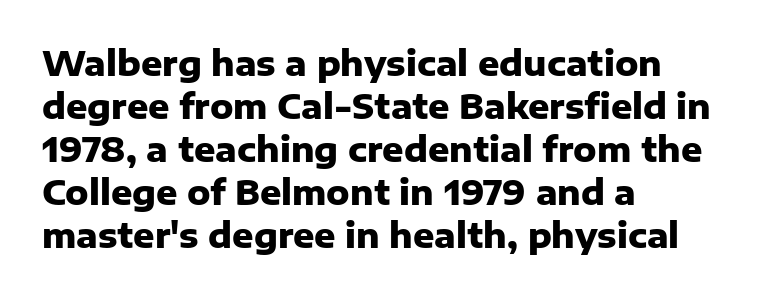
{"serif": "no", "italic": "no", "bold": "yes", "weight": "heavy", "width": "normal", "stroke_contrast": "low", "x_height": "medium", "monospaced": "no", "underline": "no", "align": "left", "line_spacing": "normal", "line_spacing_ratio": 1.3, "letter_spacing": "normal", "letter_spacing_em": 0.0, "glyph_px": 33}
